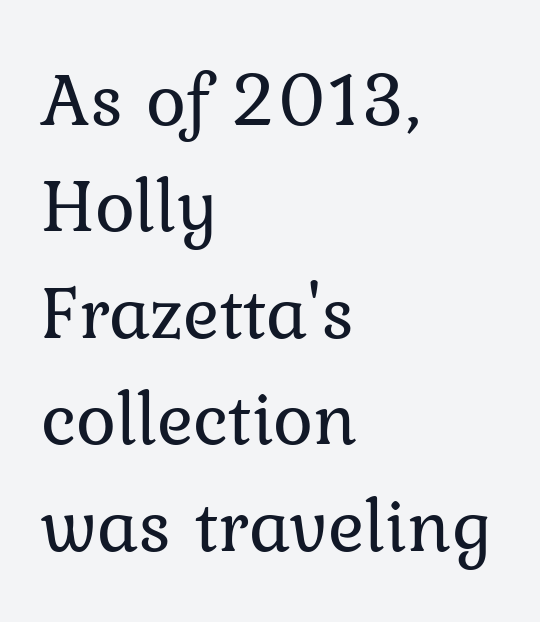
{"serif": "yes", "italic": "no", "bold": "no", "weight": "regular", "width": "normal", "stroke_contrast": "low", "x_height": "medium", "monospaced": "no", "underline": "no", "align": "left", "line_spacing": "normal", "line_spacing_ratio": 1.4, "letter_spacing": "normal", "letter_spacing_em": 0.0, "glyph_px": 76}
